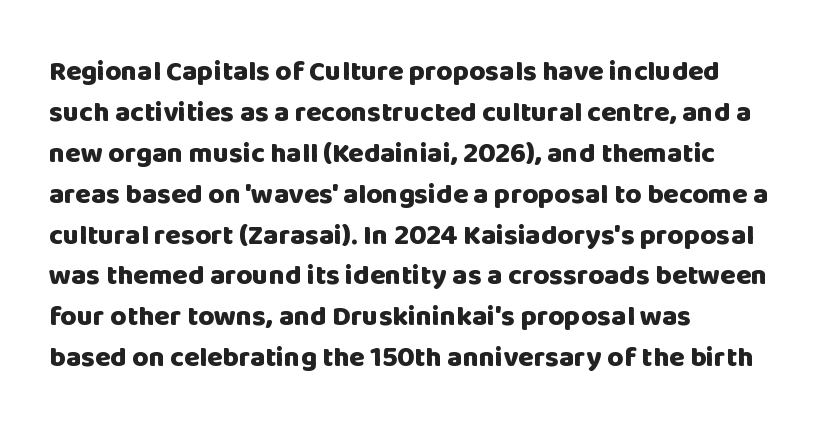
The image shows 28 px heavy sans-serif type, upright; set left-aligned, normal line spacing (1.46x), normal letter spacing, not underlined; low stroke contrast and a large x-height.
